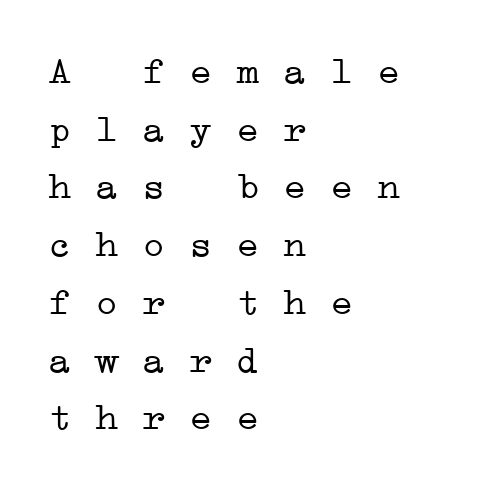
The specimen omits any rule beneath the text block's lines. Regarding leading, the lines here are spaced in the standard way. Does the copy run flush right? No — it runs flush left. You could call the tracking neutral — neither tight nor loose. The face used here is monospaced, like something from a code editor. Check where the strokes stop: tiny serifs finish them off.
